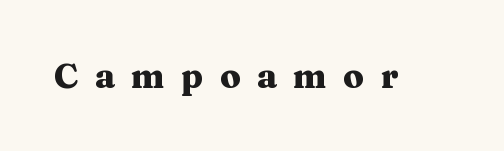
Each glyph is drawn with heavy, bold strokes. The specimen reads as upright at a glance. Someone cranked the tracking dial way up on this one. The gap between lines stays unmarked. What kind of face is this? One with serifs. You could not count columns in this text — the font is proportionally spaced.
